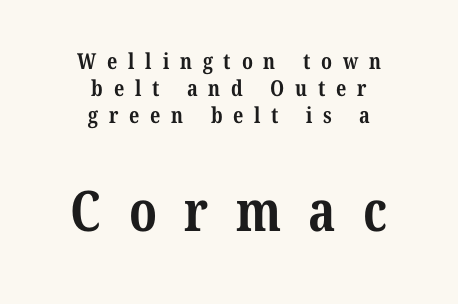
Q: Is the text bold? A: Yes.
Q: Is the typeface a serif or a sans-serif typeface? A: Serif.
Q: Is the text underlined? A: No.
Q: How is the paragraph aligned? A: Centered.
Q: Is the spacing between letters normal or unusually wide? A: Unusually wide.
Q: Which block of text is set in a larger size, the first (top) or the second (bottom)? A: The second (bottom) one.
Q: Width (condensed, normal, or wide)? A: Condensed.
Q: Stroke contrast? A: Medium.
Q: x-height? A: Medium.
Q: Monospaced? A: No.
